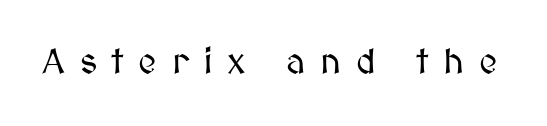
{"italic": "no", "width": "normal", "stroke_contrast": "medium", "x_height": "medium", "monospaced": "no", "underline": "no", "letter_spacing": "wide", "letter_spacing_em": 0.42, "glyph_px": 36}
